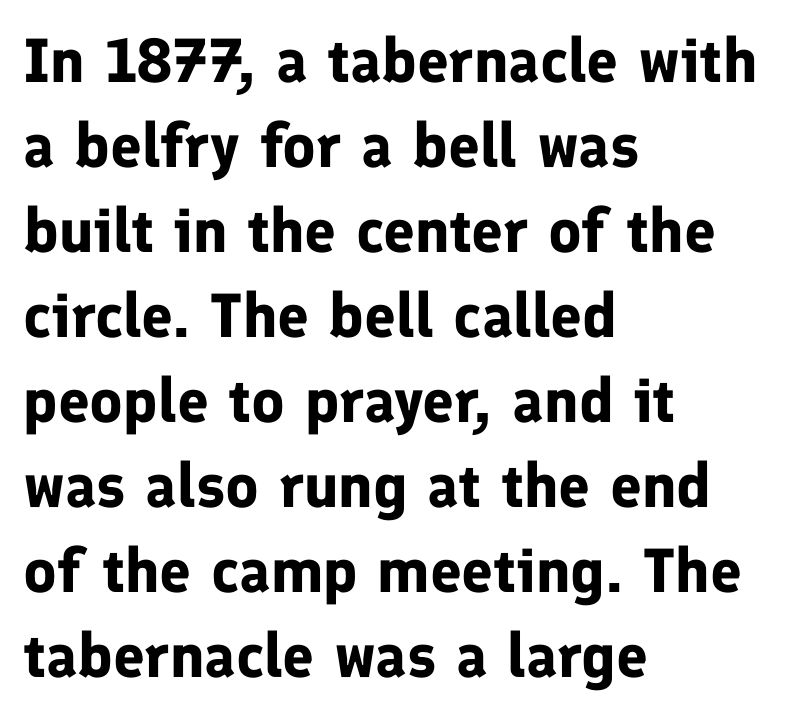
Every character sits straight up, as roman type does. The letters advance in unequal steps, a hallmark of proportional type. A sans-serif font was chosen for this passage. The face used here has the dense, thick strokes of a bold. Decoration check: the copy has no underline.
